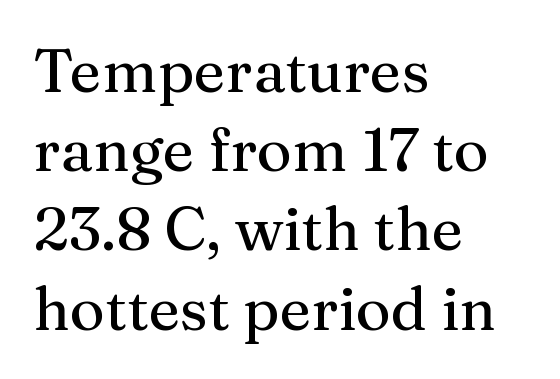
Q: Is the text italic (slanted)? A: No, it is upright.
Q: Is the typeface a serif or a sans-serif typeface? A: Serif.
Q: Is the text underlined? A: No.
Q: How is the paragraph aligned? A: Left-aligned.
Q: Is the spacing between letters normal or unusually wide? A: Normal.
Q: Is the spacing between lines tight, normal or loose? A: Normal.
Q: Width (condensed, normal, or wide)? A: Normal.
Q: Stroke contrast? A: Medium.
Q: x-height? A: Medium.
Q: Monospaced? A: No.
